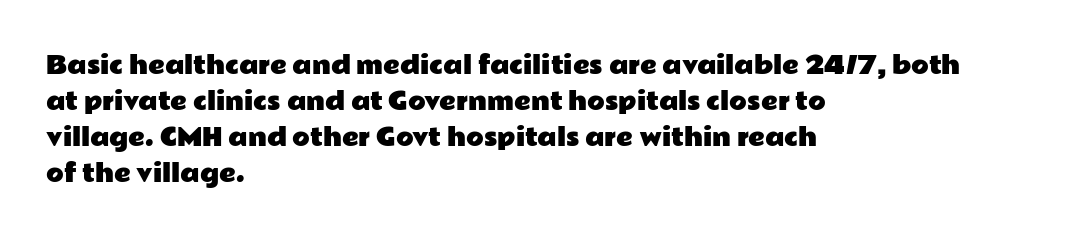
Q: Is the text italic (slanted)? A: No, it is upright.
Q: Is the text underlined? A: No.
Q: How is the paragraph aligned? A: Left-aligned.
Q: Is the spacing between letters normal or unusually wide? A: Normal.
Q: Is the spacing between lines tight, normal or loose? A: Normal.
